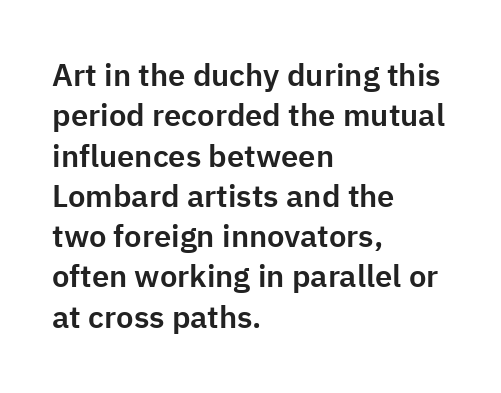
Tracking here is standard; glyphs follow each other at the usual distance. This is the regular roman posture of the typeface. The lines in this sample share a left origin and differ only in where they stop. Think of a printed novel: that variable character pitch is what you see here. The passage shown is typeset with a sans-serif family. In terms of leading, this rendering sits right in the middle.
